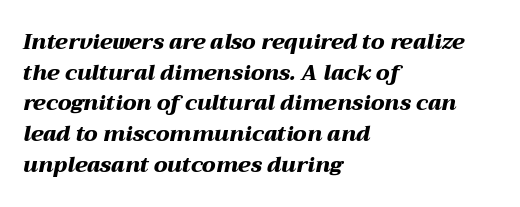
{"italic": "yes", "lean": "right", "slant_degrees": 12, "bold": "yes", "underline": "no", "align": "left", "line_spacing": "normal", "line_spacing_ratio": 1.46, "letter_spacing": "normal", "letter_spacing_em": 0.0, "glyph_px": 21}
